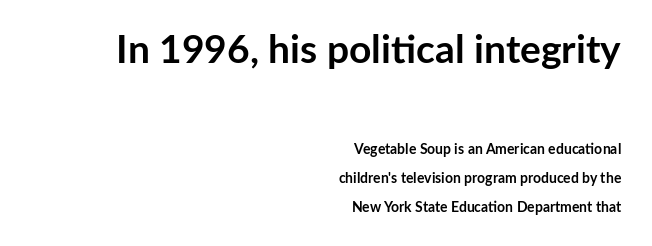
{"serif": "no", "italic": "no", "bold": "yes", "weight": "semibold", "width": "normal", "stroke_contrast": "low", "x_height": "medium", "monospaced": "no", "underline": "no", "align": "right", "line_spacing": "loose", "line_spacing_ratio": 2.05, "letter_spacing": "normal", "letter_spacing_em": 0.0, "larger_block": "first", "size_ratio": 2.79, "glyph_px": 39}
